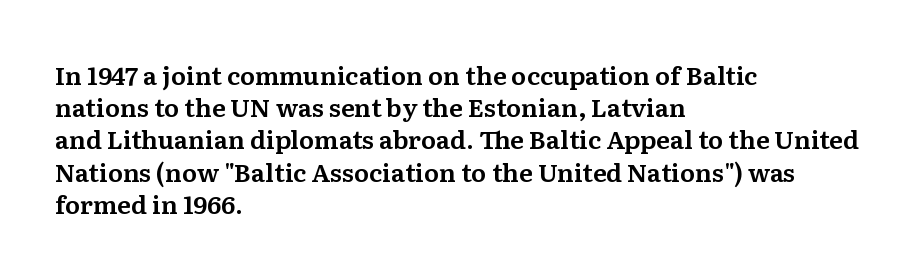
The image shows 25 px text type, upright; set left-aligned, normal line spacing (1.29x), normal letter spacing, not underlined.
